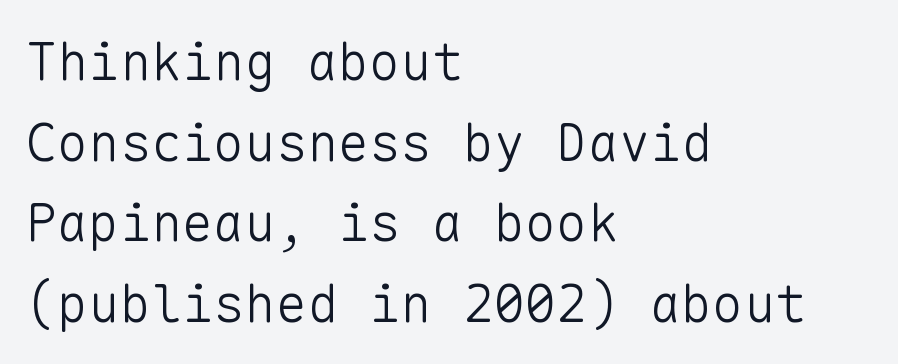
Q: Is the text bold? A: No.
Q: Is the text italic (slanted)? A: No, it is upright.
Q: Is the typeface a serif or a sans-serif typeface? A: Sans-serif.
Q: Is the text underlined? A: No.
Q: How is the paragraph aligned? A: Left-aligned.
Q: Is the spacing between letters normal or unusually wide? A: Normal.
Q: Is the spacing between lines tight, normal or loose? A: Normal.
Q: Width (condensed, normal, or wide)? A: Normal.
Q: Stroke contrast? A: Low.
Q: x-height? A: Medium.
Q: Monospaced? A: Yes.
